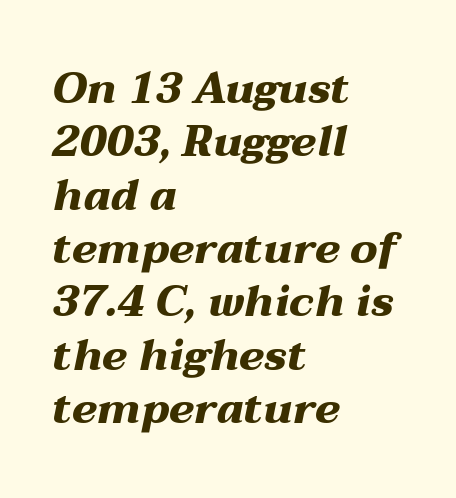
The image shows 43 px heavy, wide type, italic (leaning right); set left-aligned, line spacing 1.24x, normal letter spacing, not underlined; medium stroke contrast and a medium x-height.
